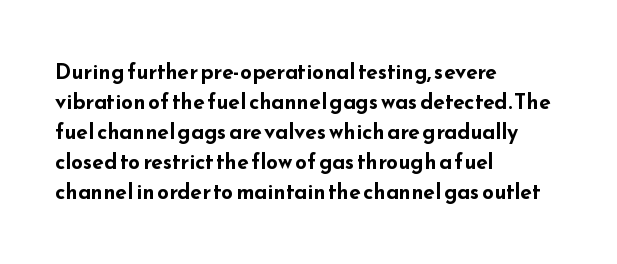
{"italic": "no", "bold": "yes", "underline": "no", "align": "left", "line_spacing": "normal", "line_spacing_ratio": 1.43, "letter_spacing": "normal", "letter_spacing_em": 0.0, "glyph_px": 21}
